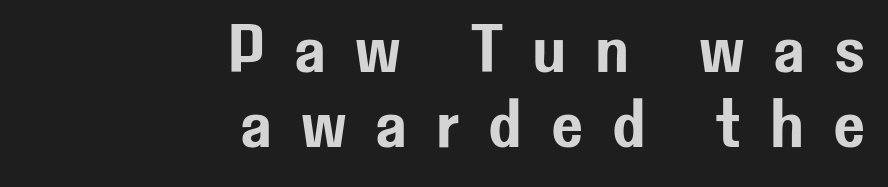
{"serif": "no", "italic": "no", "width": "normal", "stroke_contrast": "low", "x_height": "medium", "monospaced": "no", "underline": "no", "align": "right", "line_spacing": "tight", "line_spacing_ratio": 1.1, "letter_spacing": "wide", "letter_spacing_em": 0.42, "glyph_px": 68}
